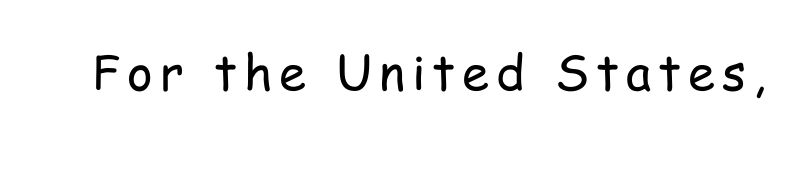
This sample uses a sans-serif face. The letters look calm and open, with moderate or lighter stems. Nope, not italic — everything's standing straight. Is this a fixed-width face? No — the glyphs have proportional, varying widths. The string is rendered with underlining switched off.
